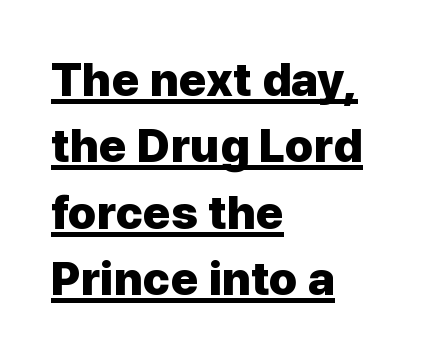
This rendering uses left alignment, leaving the right contour irregular. Inter-character spacing is left at the font's built-in metrics. These lines are rendered in a variable-pitch font. I'd call this a sans setting — the letters go barefoot. Heft: maximum for text — a bold.
